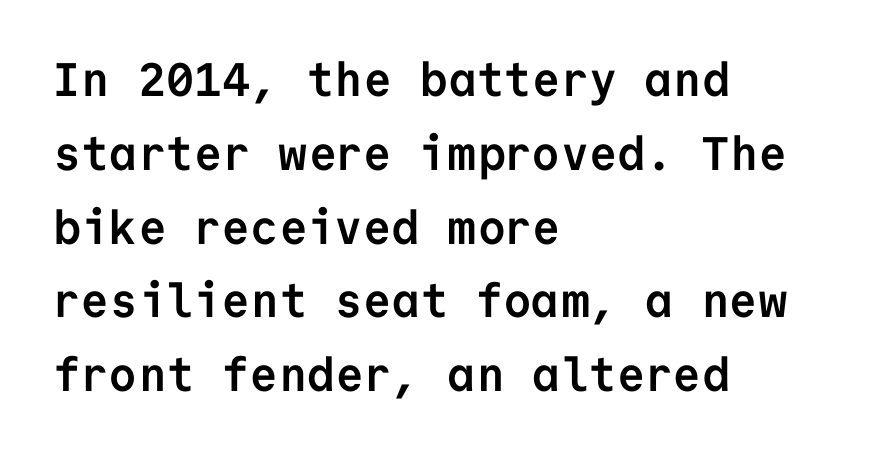
The image shows 47 px semibold sans-serif type, upright, monospaced; set left-aligned, normal line spacing (1.57x), normal letter spacing, not underlined; low stroke contrast and a medium x-height.
